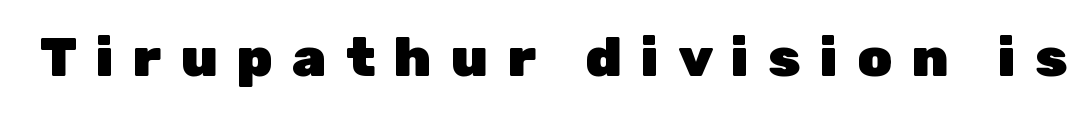
{"serif": "no", "italic": "no", "bold": "yes", "weight": "heavy", "width": "normal", "stroke_contrast": "low", "x_height": "medium", "monospaced": "no", "underline": "no", "letter_spacing": "wide", "letter_spacing_em": 0.35, "glyph_px": 55}
